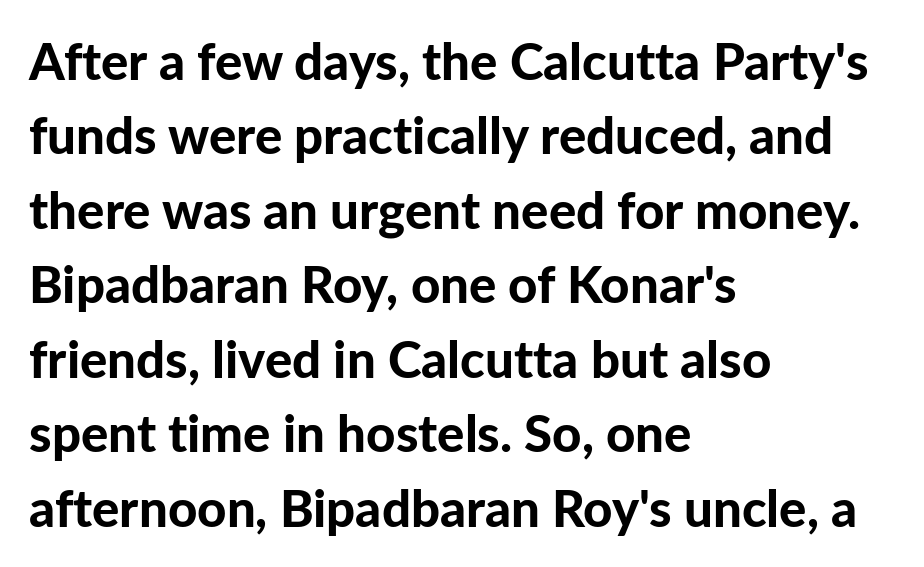
What stands out about the letter spacing? Nothing — it is the standard amount. This sample has the flowing, uneven cadence of proportional lettering. Notice how descenders clear the ascenders below comfortably — that's standard leading. Typeset ragged right — the left edge is the straight one. Anything drawn beneath the words? Only blank space. The letters stand upright; this is a roman face.
